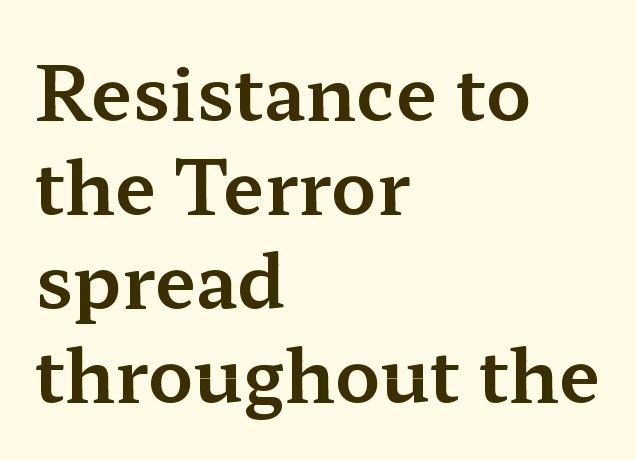
The image shows 74 px wide serif type, upright; set left-aligned, normal line spacing (1.27x), normal letter spacing, not underlined; medium stroke contrast and a medium x-height.
